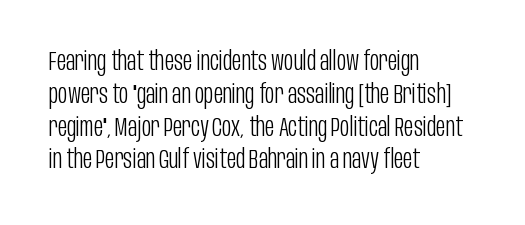
{"italic": "no", "bold": "no", "underline": "no", "align": "left", "line_spacing": "normal", "line_spacing_ratio": 1.26, "letter_spacing": "normal", "letter_spacing_em": 0.0, "glyph_px": 26}
